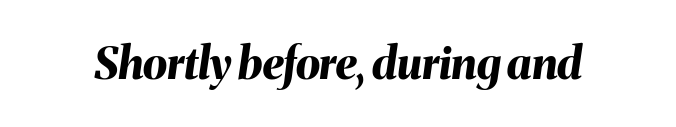
{"italic": "yes", "lean": "right", "slant_degrees": 8, "bold": "yes", "weight": "bold", "width": "normal", "stroke_contrast": "medium", "x_height": "medium", "monospaced": "no", "underline": "no", "letter_spacing": "normal", "letter_spacing_em": 0.0, "glyph_px": 44}
